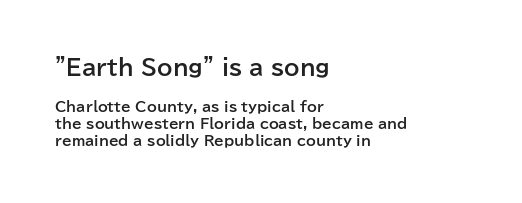
Block one is the big one; block two sits smaller underneath. The space beneath each line is pristine and unruled. Strong, thick strokes mark this as bold type. These lines are set flush left with a ragged right edge.
